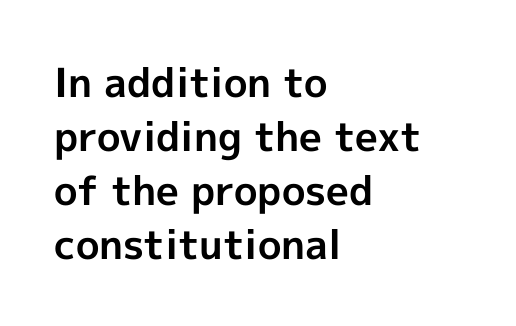
The passage shown is typed in a proportional face where columns would drift. Letters rest on an invisible, unmarked baseline. The typesetter chose a ragged-right arrangement here. The passage shown is typeset with a sans-serif family. Every character sits straight up, as roman type does.
